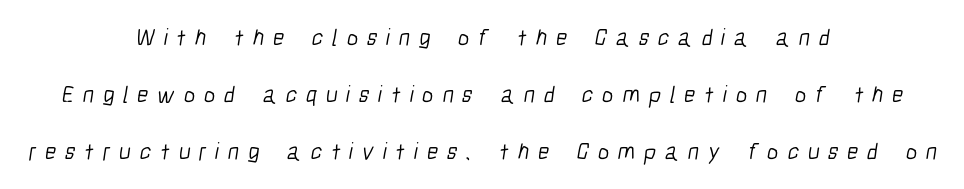
Lines of text with bare space underneath. What's the leading like? Stretched, with rows far apart. These glyphs show unthickened strokes, regular width or finer. Short note: letters widely spaced. Centered paragraph, ragged on both sides.
